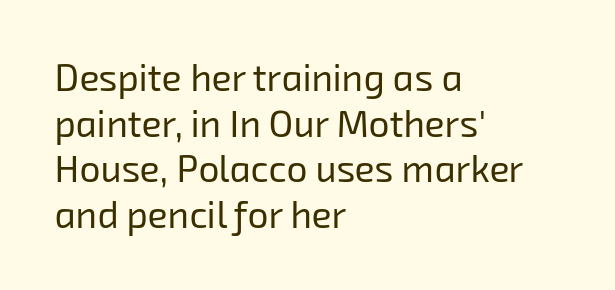
The image shows 37 px regular-weight sans-serif type; set left-aligned, line spacing 1.23x, normal letter spacing, not underlined; low stroke contrast and a medium x-height.
